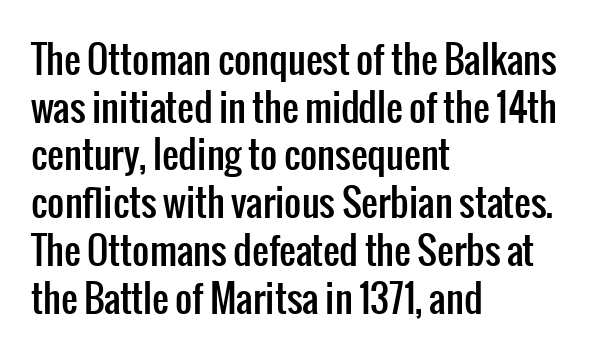
Q: Is the text italic (slanted)? A: No, it is upright.
Q: Is the typeface a serif or a sans-serif typeface? A: Sans-serif.
Q: Is the text underlined? A: No.
Q: How is the paragraph aligned? A: Left-aligned.
Q: Is the spacing between letters normal or unusually wide? A: Normal.
Q: Is the spacing between lines tight, normal or loose? A: Normal.
Q: Width (condensed, normal, or wide)? A: Condensed.
Q: Stroke contrast? A: Low.
Q: x-height? A: Medium.
Q: Monospaced? A: No.
